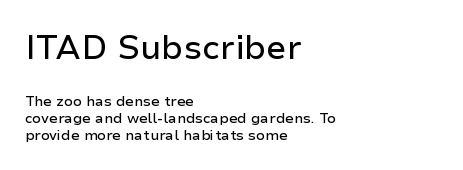
{"serif": "no", "italic": "no", "width": "normal", "stroke_contrast": "low", "x_height": "medium", "monospaced": "no", "underline": "no", "align": "left", "line_spacing_ratio": 1.2, "letter_spacing": "normal", "letter_spacing_em": 0.0, "larger_block": "first", "size_ratio": 2.36, "glyph_px": 33}
